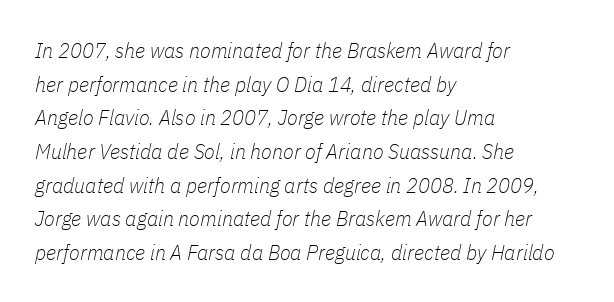
Q: Is the text bold? A: No.
Q: Is the text italic (slanted)? A: Yes, it leans right by about 11 degrees.
Q: Is the text underlined? A: No.
Q: How is the paragraph aligned? A: Left-aligned.
Q: Is the spacing between letters normal or unusually wide? A: Normal.
Q: Is the spacing between lines tight, normal or loose? A: Normal.
